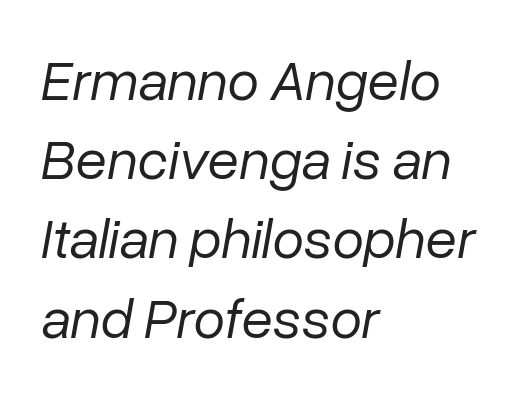
Caption: standard tracking, unaltered. Italic: yes, the glyphs are oblique. Casual observation: everything's shoved over to the left. The baseline area is clear.
